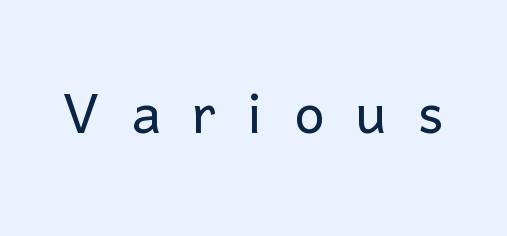
The image shows 73 px light sans-serif type, upright; set unusually wide letter spacing (+0.43 em), not underlined; low stroke contrast and a medium x-height.
